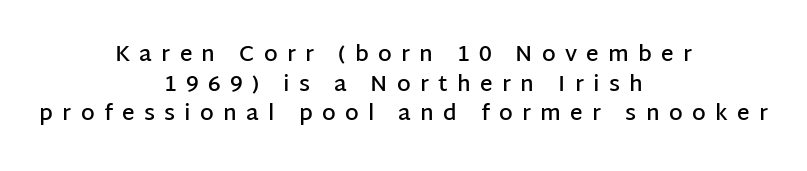
Q: Is the text bold? A: Semi-bold.
Q: Is the text italic (slanted)? A: No, it is upright.
Q: Is the text underlined? A: No.
Q: How is the paragraph aligned? A: Centered.
Q: Is the spacing between letters normal or unusually wide? A: Unusually wide.
Q: Is the spacing between lines tight, normal or loose? A: Normal.
